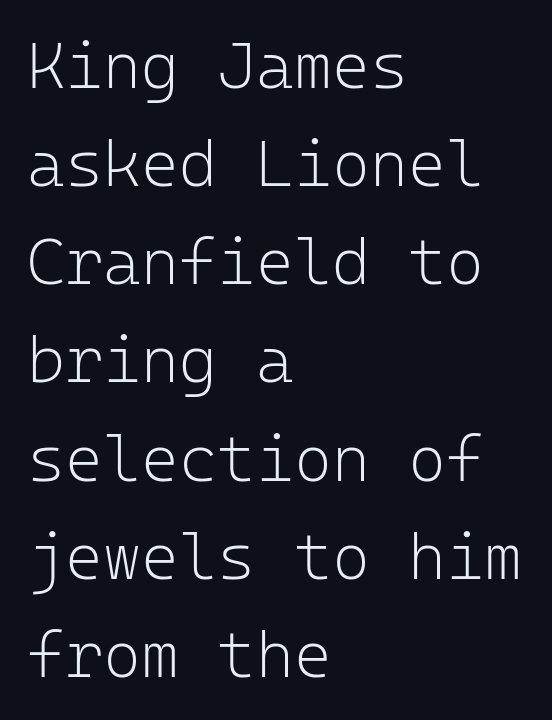
The image shows 65 px light sans-serif type, upright, monospaced; set left-aligned, normal line spacing (1.51x), normal letter spacing, not underlined; low stroke contrast and a medium x-height.
